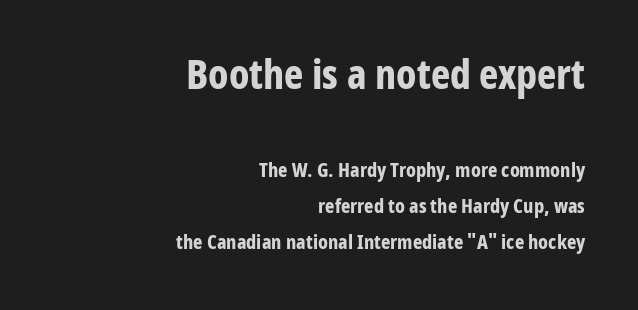
Spacing verdict: proportional, widths tailored to each character. Type without underlining. How heavy is the stroke? Heavy — this is a bold. In terms of letterspacing, this is plain default setting. Note: no serifs on the glyphs. The setting favours the right margin, as signatures and pull-quotes sometimes do.
